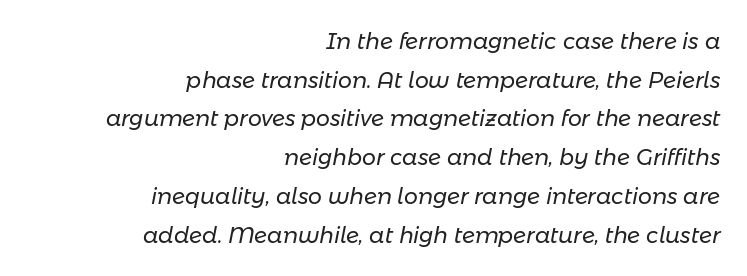
{"italic": "yes", "lean": "right", "slant_degrees": 11, "bold": "no", "underline": "no", "align": "right", "line_spacing_ratio": 1.76, "letter_spacing": "normal", "letter_spacing_em": 0.0, "glyph_px": 22}
